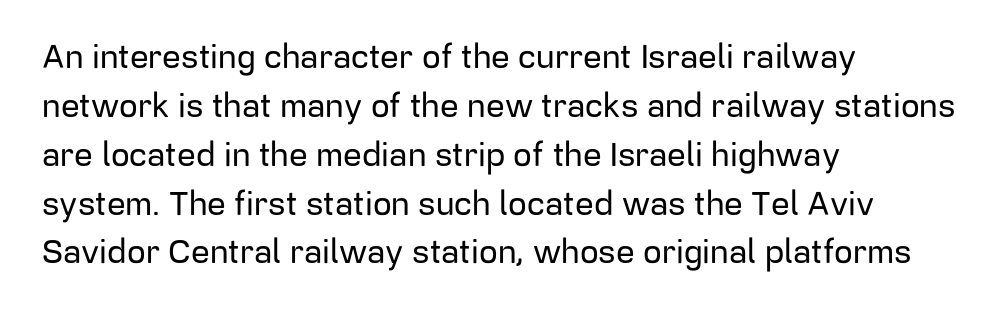
Q: Is the text italic (slanted)? A: No, it is upright.
Q: Is the typeface a serif or a sans-serif typeface? A: Sans-serif.
Q: Is the text underlined? A: No.
Q: How is the paragraph aligned? A: Left-aligned.
Q: Is the spacing between letters normal or unusually wide? A: Normal.
Q: Is the spacing between lines tight, normal or loose? A: Normal.
Q: Width (condensed, normal, or wide)? A: Normal.
Q: Stroke contrast? A: Low.
Q: x-height? A: Medium.
Q: Monospaced? A: No.
